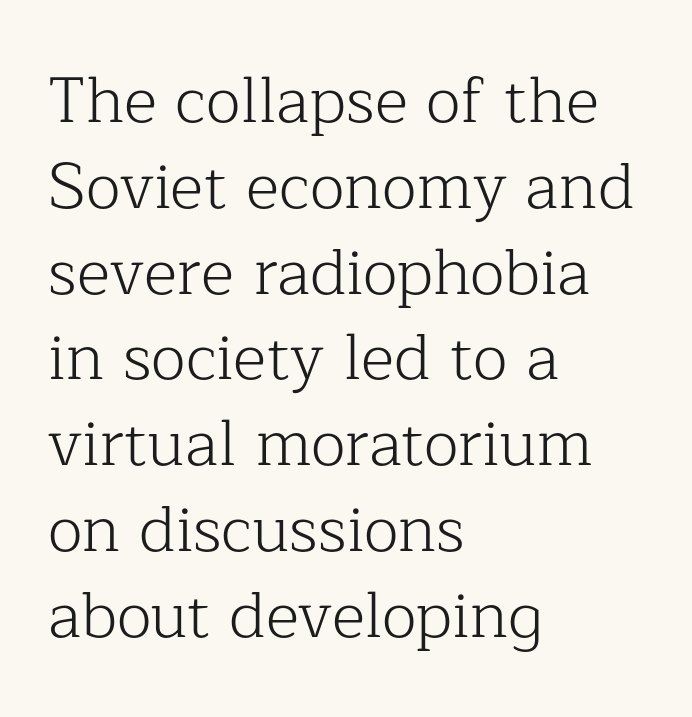
{"serif": "yes", "italic": "no", "bold": "no", "weight": "light", "width": "normal", "stroke_contrast": "low", "x_height": "medium", "monospaced": "no", "underline": "no", "align": "left", "line_spacing": "normal", "line_spacing_ratio": 1.34, "letter_spacing": "normal", "letter_spacing_em": 0.0, "glyph_px": 64}
